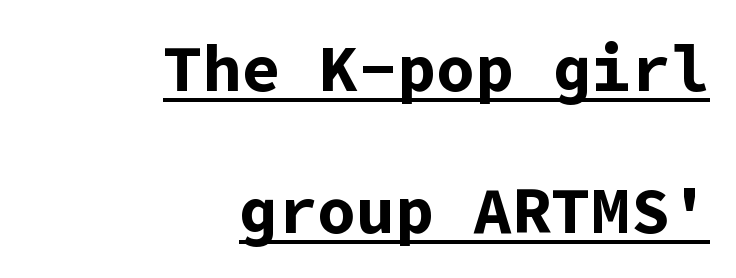
Q: Is the text bold? A: Yes.
Q: Is the text italic (slanted)? A: No, it is upright.
Q: Is the typeface a serif or a sans-serif typeface? A: Sans-serif.
Q: Is the text underlined? A: Yes.
Q: How is the paragraph aligned? A: Right-aligned.
Q: Is the spacing between letters normal or unusually wide? A: Normal.
Q: Is the spacing between lines tight, normal or loose? A: Loose.
Q: Width (condensed, normal, or wide)? A: Normal.
Q: Stroke contrast? A: Low.
Q: x-height? A: Medium.
